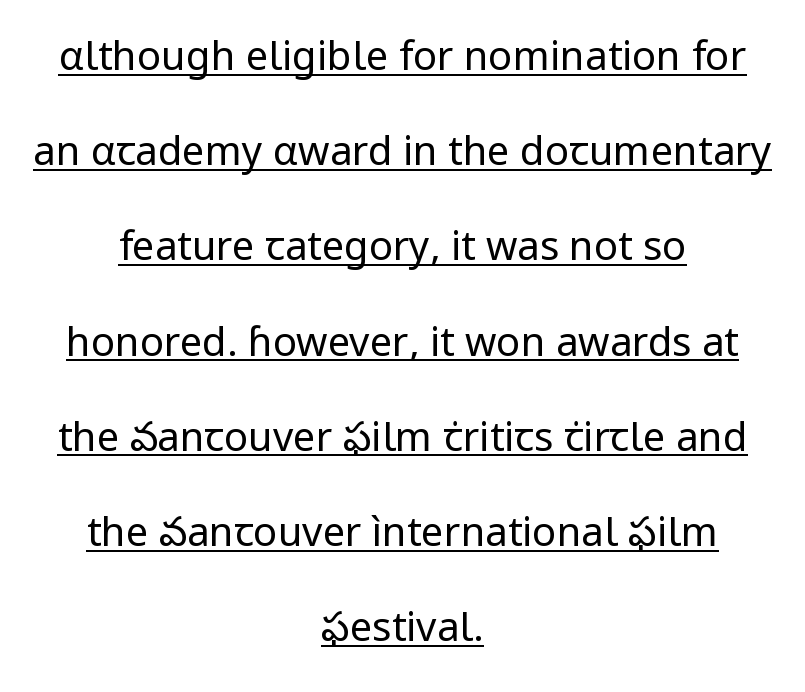
Q: Is the text bold? A: No.
Q: Is the text italic (slanted)? A: No, it is upright.
Q: Is the typeface a serif or a sans-serif typeface? A: Sans-serif.
Q: Is the text underlined? A: Yes.
Q: How is the paragraph aligned? A: Centered.
Q: Is the spacing between letters normal or unusually wide? A: Normal.
Q: Is the spacing between lines tight, normal or loose? A: Loose.
Q: Width (condensed, normal, or wide)? A: Normal.
Q: Stroke contrast? A: Low.
Q: x-height? A: Medium.
Q: Monospaced? A: No.
